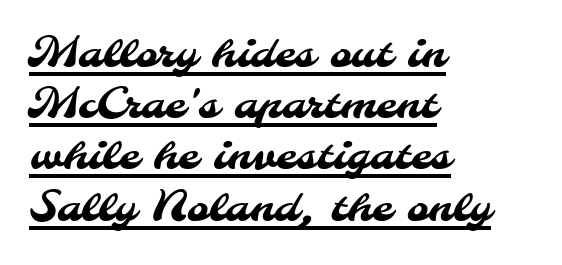
{"serif": "no", "width": "normal", "stroke_contrast": "medium", "x_height": "small", "monospaced": "no", "underline": "yes", "align": "left", "line_spacing_ratio": 1.22, "letter_spacing": "normal", "letter_spacing_em": 0.0, "glyph_px": 42}
